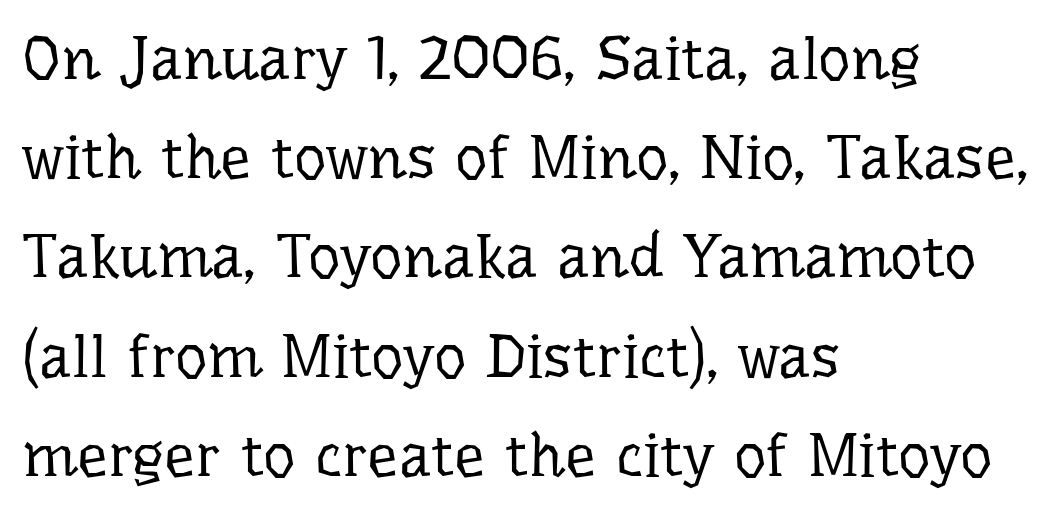
Q: Is the text bold? A: No.
Q: Is the text italic (slanted)? A: No, it is upright.
Q: Is the typeface a serif or a sans-serif typeface? A: Serif.
Q: Is the text underlined? A: No.
Q: How is the paragraph aligned? A: Left-aligned.
Q: Is the spacing between letters normal or unusually wide? A: Normal.
Q: Is the spacing between lines tight, normal or loose? A: Normal.
Q: Width (condensed, normal, or wide)? A: Normal.
Q: Stroke contrast? A: Low.
Q: x-height? A: Medium.
Q: Monospaced? A: No.
